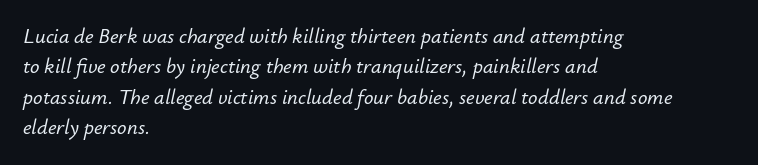
{"italic": "yes", "lean": "right", "slant_degrees": 12, "underline": "no", "align": "left", "line_spacing": "normal", "line_spacing_ratio": 1.45, "letter_spacing": "normal", "letter_spacing_em": 0.0, "glyph_px": 21}
